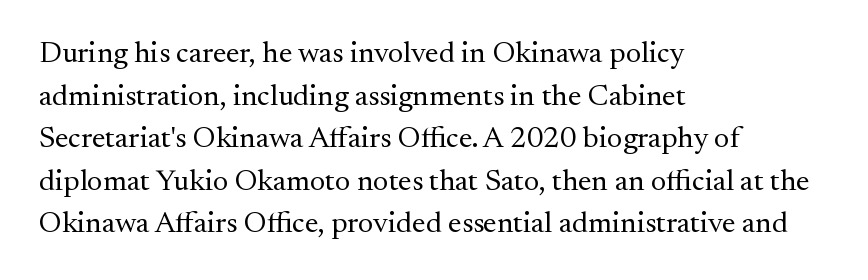
Regarding leading, the lines here are spaced in the standard way. A typesetter would call this proportional, since set widths differ per character. Examine the stroke ends and you'll spot serifs. The gaps between neighbouring characters are ordinary and unremarkable. Letters rest on an invisible, unmarked baseline.
